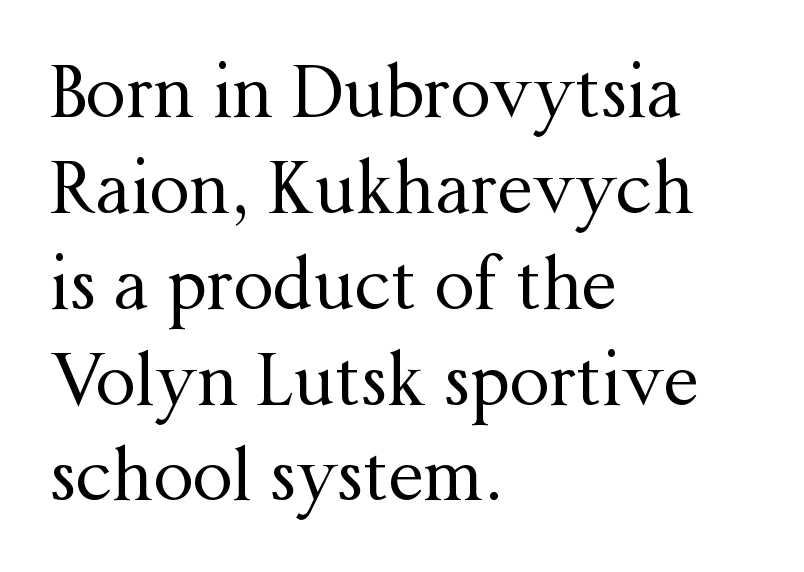
{"serif": "yes", "italic": "no", "bold": "no", "weight": "regular", "width": "normal", "stroke_contrast": "medium", "x_height": "medium", "monospaced": "no", "underline": "no", "align": "left", "line_spacing": "normal", "line_spacing_ratio": 1.35, "letter_spacing": "normal", "letter_spacing_em": 0.0, "glyph_px": 71}
